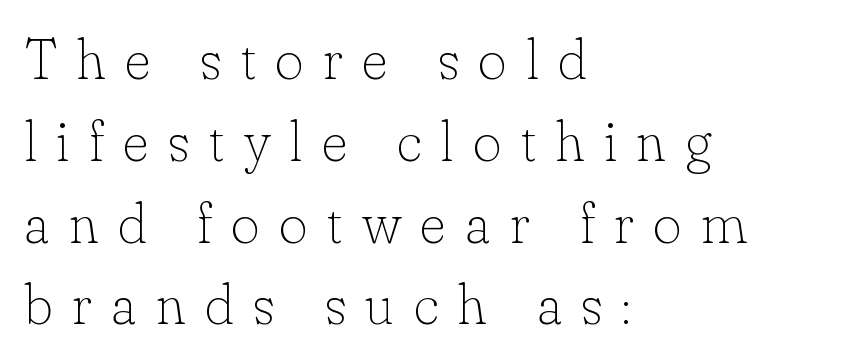
The ragged edge is on the right, which tells us the setting is flush left. Posture: upright roman. The letters are spread apart with noticeably loose tracking. Each letter's strokes conclude with small projecting serifs. A quiet, ordinary-to-light weight characterises the typeface. The area under the type is left untouched.
